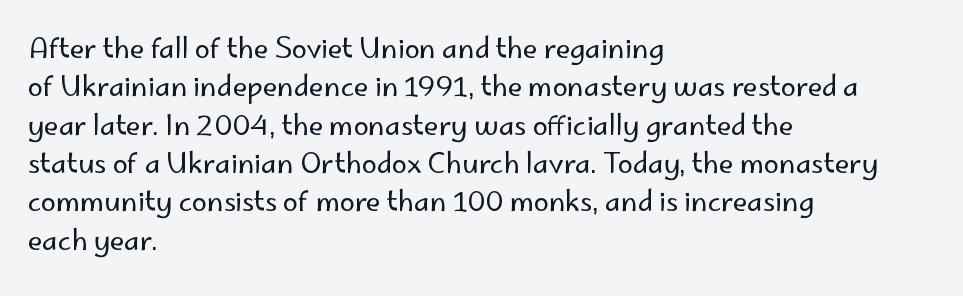
The image shows 27 px text type, upright; set left-aligned, normal line spacing (1.42x), normal letter spacing, not underlined.
